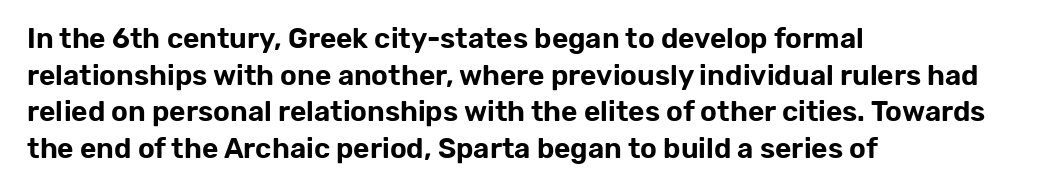
{"serif": "no", "italic": "no", "width": "normal", "stroke_contrast": "low", "x_height": "medium", "monospaced": "no", "underline": "no", "align": "left", "line_spacing": "normal", "line_spacing_ratio": 1.31, "letter_spacing": "normal", "letter_spacing_em": 0.0, "glyph_px": 28}
